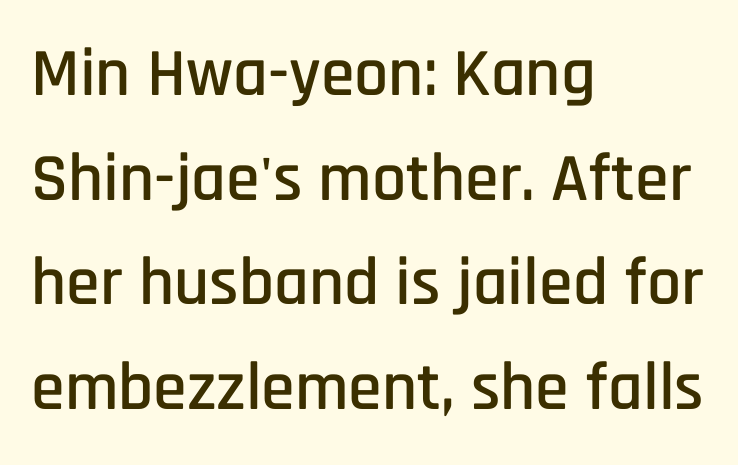
Where is the straight margin? On the left. The specimen omits any rule beneath the text block's lines. Quick note: not italic, upright. Think of a printed novel: that variable character pitch is what you see here.
